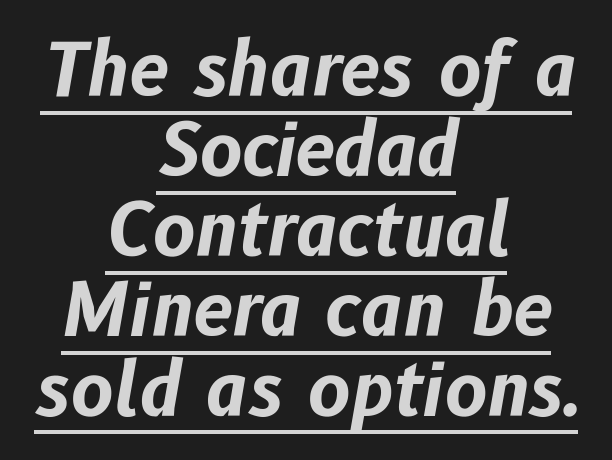
{"italic": "yes", "lean": "right", "slant_degrees": 10, "bold": "yes", "weight": "bold", "width": "normal", "stroke_contrast": "low", "x_height": "medium", "monospaced": "no", "underline": "yes", "align": "center", "line_spacing": "tight", "line_spacing_ratio": 1.11, "letter_spacing": "normal", "letter_spacing_em": 0.0, "glyph_px": 72}
